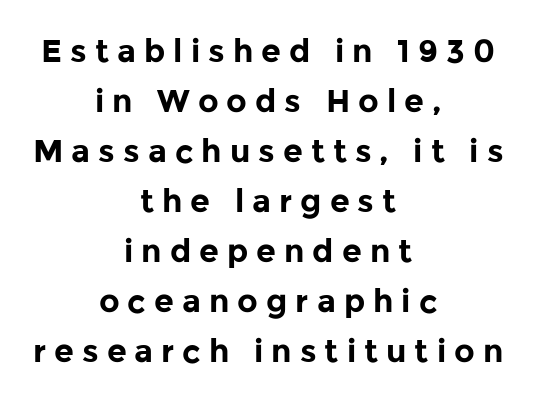
The image shows 32 px bold sans-serif type, upright; set centered, normal line spacing (1.56x), unusually wide letter spacing (+0.25 em), not underlined; low stroke contrast and a medium x-height.
